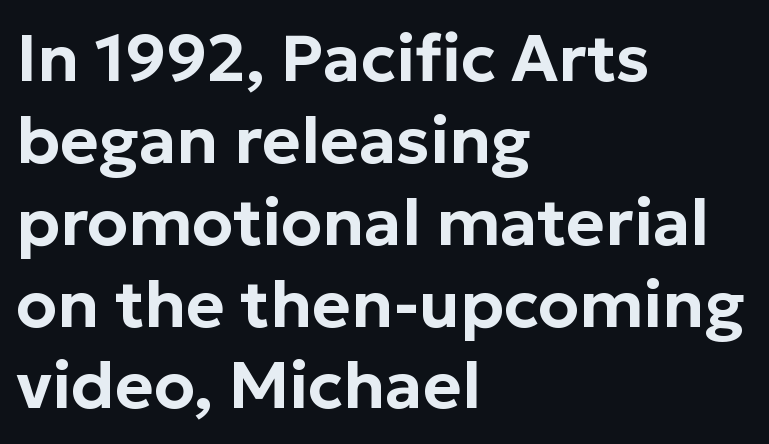
The lines in this sample share a left origin and differ only in where they stop. In terms of letterspacing, this is plain default setting. Vertical strokes here are truly vertical. Lines of text with bare space underneath. Is this a fixed-width face? No — the glyphs have proportional, varying widths.
